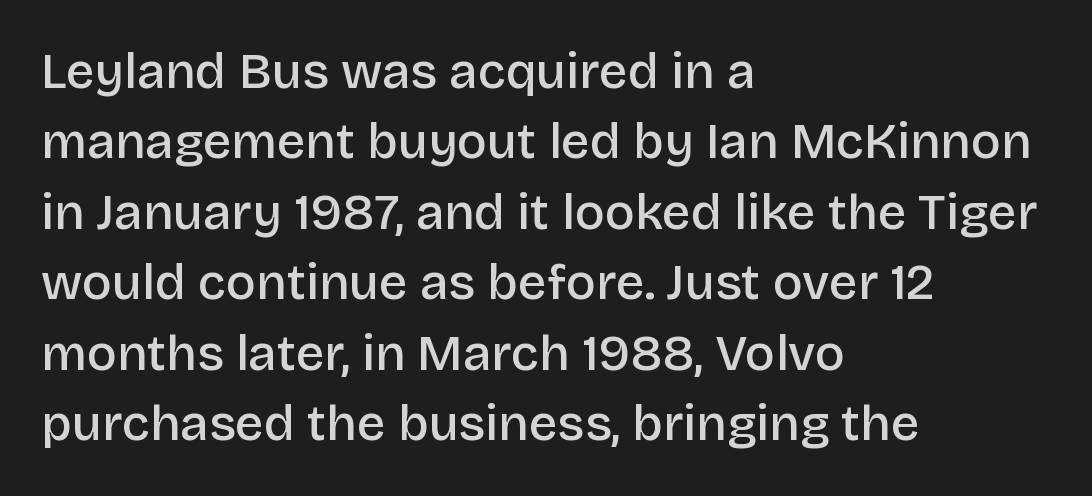
The image shows 50 px semibold sans-serif type, upright; set left-aligned, normal line spacing (1.41x), normal letter spacing, not underlined; low stroke contrast and a large x-height.
